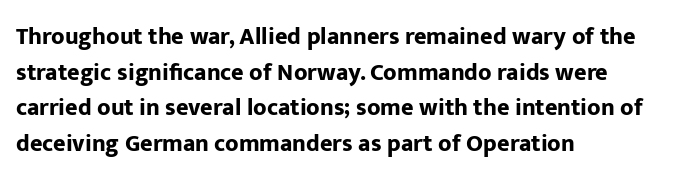
Its strokes are broad and dark, the hallmark of bold type. Short and long lines alike share a common starting point at left. Reading down the column, the eye jumps a familiar distance to each next line. Bare-footed words on every line.
